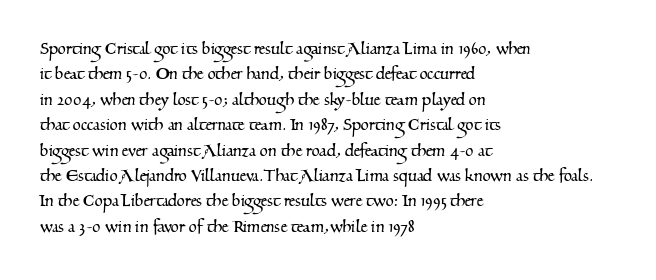
The gaps between neighbouring characters are ordinary and unremarkable. Anything drawn beneath the words? Only blank space. The rendering anchors every line to the left-hand side.
